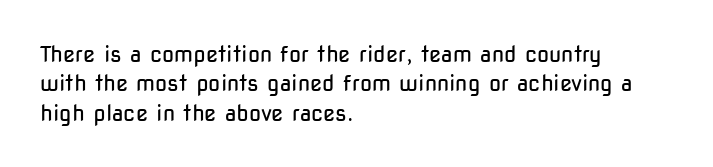
The image shows 22 px text type, upright; set left-aligned, normal line spacing (1.34x), normal letter spacing, not underlined.
